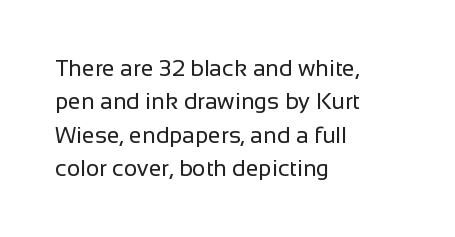
{"italic": "no", "bold": "no", "underline": "no", "align": "left", "line_spacing": "normal", "line_spacing_ratio": 1.45, "letter_spacing": "normal", "letter_spacing_em": 0.0, "glyph_px": 23}
